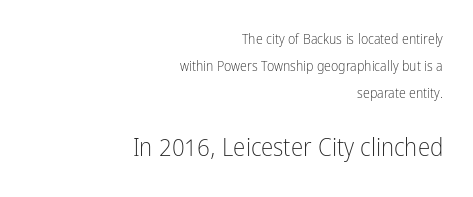
Q: Is the text bold? A: No.
Q: Is the text italic (slanted)? A: No, it is upright.
Q: Is the text underlined? A: No.
Q: How is the paragraph aligned? A: Right-aligned.
Q: Is the spacing between letters normal or unusually wide? A: Normal.
Q: Is the spacing between lines tight, normal or loose? A: Loose.
Q: Which block of text is set in a larger size, the first (top) or the second (bottom)? A: The second (bottom) one.
